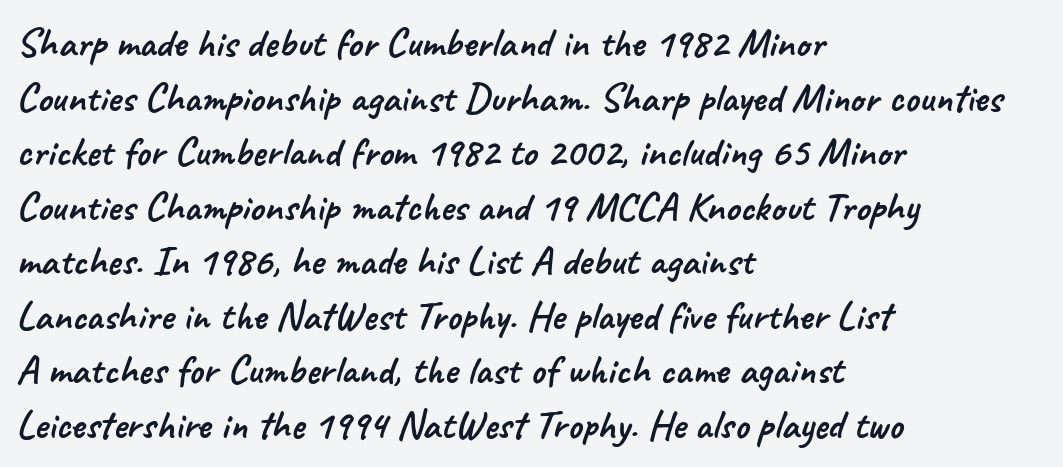
The image shows 41 px sans-serif type; set left-aligned, normal line spacing (1.33x), normal letter spacing, not underlined; low stroke contrast and a small x-height.
